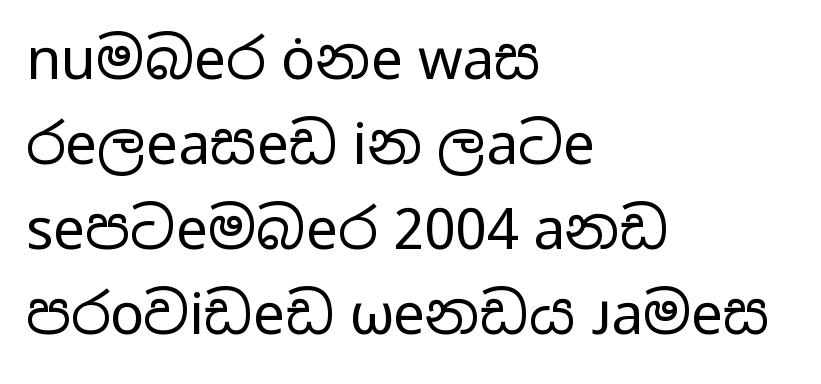
Look at the tracking — it's just the regular setting, nothing added. This sample uses a sans-serif face. The passage shown is typed in a proportional face where columns would drift. Anything drawn beneath the words? Only blank space.
